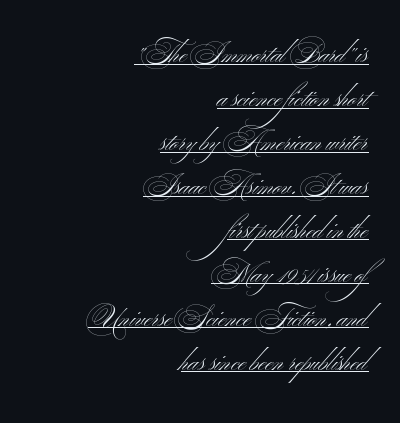
The image shows 26 px text type; set right-aligned, normal line spacing (1.69x), normal letter spacing, underlined.
